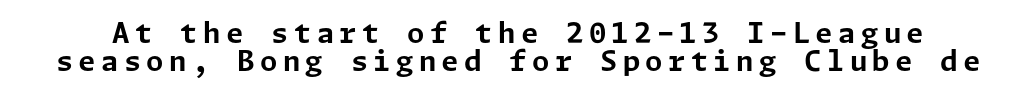
This sample trades vertical openness for compactness between lines. The strokes are fattened all the way to bold. Italic: no, the glyphs are upright roman. The face used here is a sans, in the tradition of grotesques and geometrics. Quick note: underline off.
